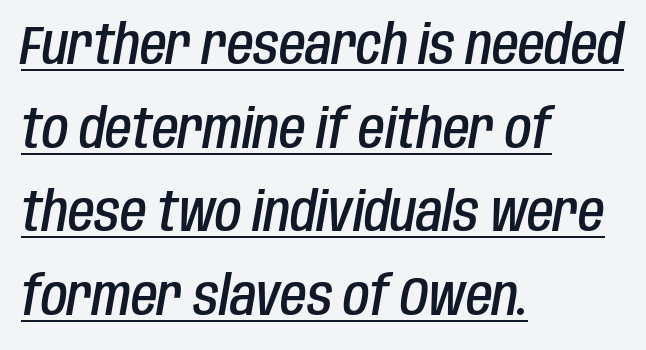
The image shows 54 px semibold, condensed type, italic (leaning right); set left-aligned, normal line spacing (1.55x), normal letter spacing, underlined; low stroke contrast and a large x-height.
